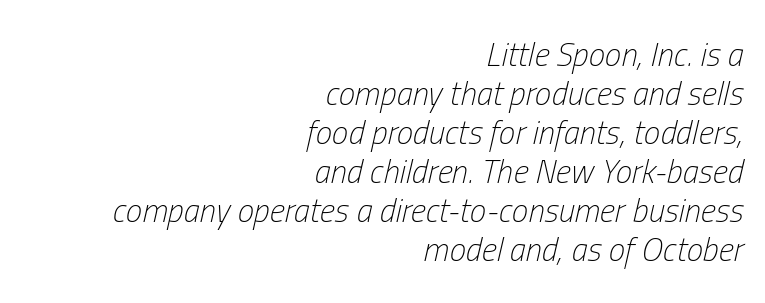
Q: Is the text bold? A: No.
Q: Is the text italic (slanted)? A: Yes, it leans right by about 13 degrees.
Q: Is the text underlined? A: No.
Q: How is the paragraph aligned? A: Right-aligned.
Q: Is the spacing between letters normal or unusually wide? A: Normal.
Q: Width (condensed, normal, or wide)? A: Condensed.
Q: Stroke contrast? A: Low.
Q: x-height? A: Medium.
Q: Monospaced? A: No.
